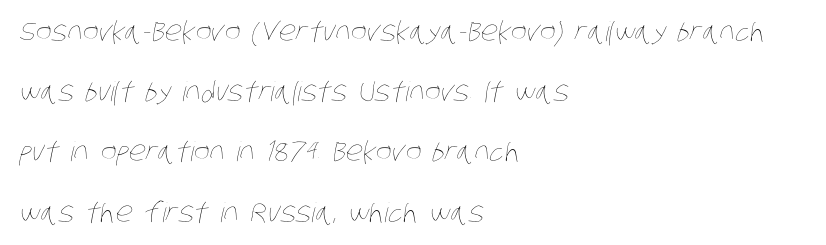
Default kerning and tracking; the words read as compact shapes. Horizontally, the lines are justified to the leading edge only. No heavy texture on the line: the type isn't bold. This sample trades compactness for vertical openness between lines. Anything drawn beneath the words? Only blank space.
